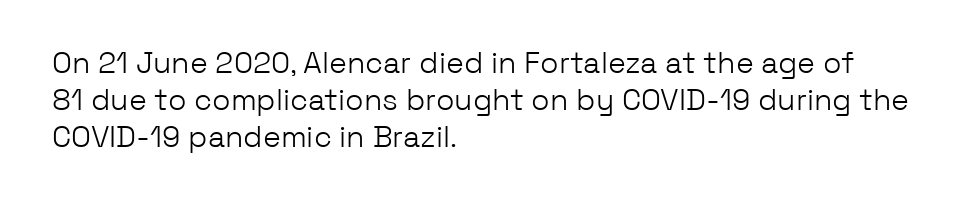
Q: Is the text bold? A: No.
Q: Is the text italic (slanted)? A: No, it is upright.
Q: Is the typeface a serif or a sans-serif typeface? A: Sans-serif.
Q: Is the text underlined? A: No.
Q: How is the paragraph aligned? A: Left-aligned.
Q: Is the spacing between letters normal or unusually wide? A: Normal.
Q: Width (condensed, normal, or wide)? A: Normal.
Q: Stroke contrast? A: Low.
Q: x-height? A: Medium.
Q: Monospaced? A: No.
